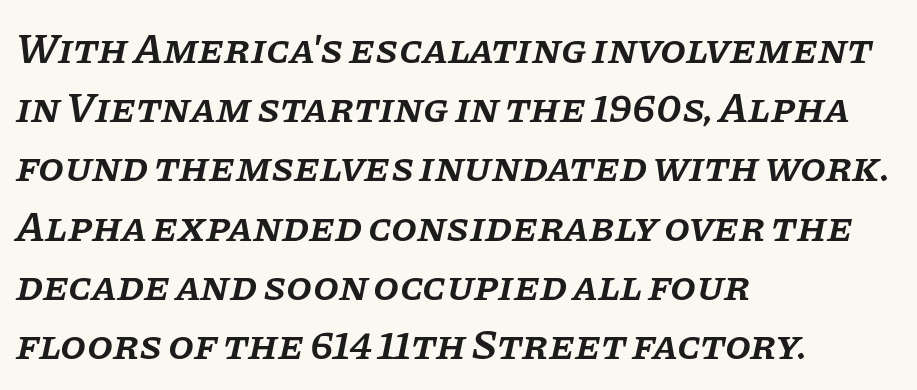
{"serif": "yes", "italic": "yes", "lean": "right", "slant_degrees": 11, "bold": "semi", "weight": "semibold", "width": "normal", "stroke_contrast": "low", "x_height": "large", "monospaced": "no", "underline": "no", "align": "left", "line_spacing": "normal", "line_spacing_ratio": 1.41, "letter_spacing": "normal", "letter_spacing_em": 0.0, "glyph_px": 42}
